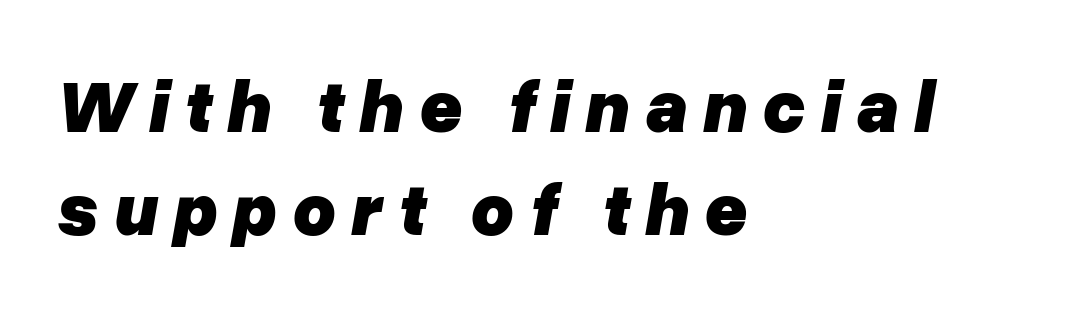
Q: Is the text bold? A: Yes.
Q: Is the text italic (slanted)? A: Yes, it leans right by about 10 degrees.
Q: Is the text underlined? A: No.
Q: How is the paragraph aligned? A: Left-aligned.
Q: Is the spacing between letters normal or unusually wide? A: Unusually wide.
Q: Is the spacing between lines tight, normal or loose? A: Normal.
Q: Width (condensed, normal, or wide)? A: Normal.
Q: Stroke contrast? A: Low.
Q: x-height? A: Medium.
Q: Monospaced? A: No.
